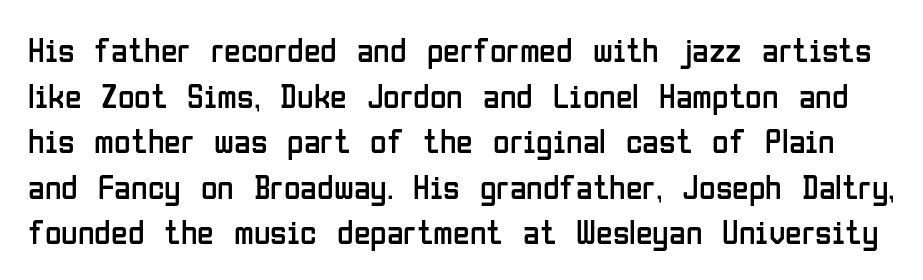
The image shows 34 px regular-weight, condensed sans-serif type, upright; set normal line spacing (1.34x), normal letter spacing, not underlined; low stroke contrast and a medium x-height.
